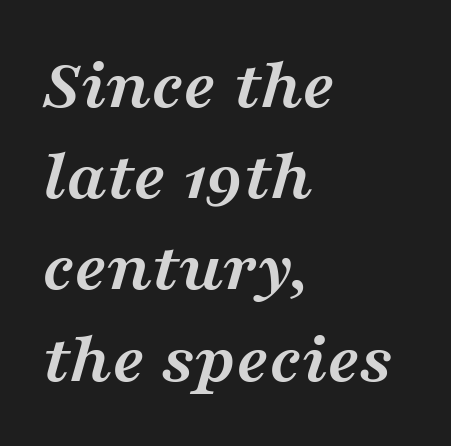
Q: Is the text bold? A: Yes.
Q: Is the text italic (slanted)? A: Yes, it leans right by about 16 degrees.
Q: Is the typeface a serif or a sans-serif typeface? A: Serif.
Q: Is the text underlined? A: No.
Q: How is the paragraph aligned? A: Left-aligned.
Q: Is the spacing between letters normal or unusually wide? A: Normal.
Q: Is the spacing between lines tight, normal or loose? A: Normal.
Q: Width (condensed, normal, or wide)? A: Wide.
Q: Stroke contrast? A: Medium.
Q: x-height? A: Medium.
Q: Monospaced? A: No.
